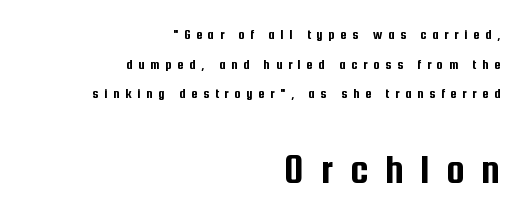
{"serif": "no", "italic": "no", "width": "condensed", "stroke_contrast": "low", "x_height": "medium", "monospaced": "no", "underline": "no", "align": "right", "line_spacing": "loose", "line_spacing_ratio": 2.11, "letter_spacing": "wide", "letter_spacing_em": 0.41, "larger_block": "second", "size_ratio": 2.93, "glyph_px": 41}
